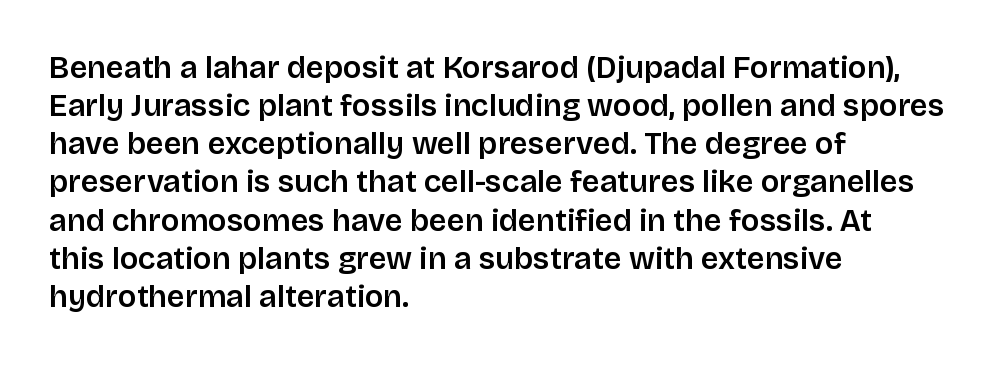
The baseline area is clear. Rendered with straight, roman letterforms. The rendering anchors every line to the left-hand side. There is no visible air inserted between adjacent glyphs.
